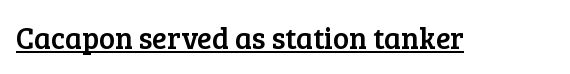
The image shows 30 px serif type, upright; set normal letter spacing, underlined; low stroke contrast and a medium x-height.
